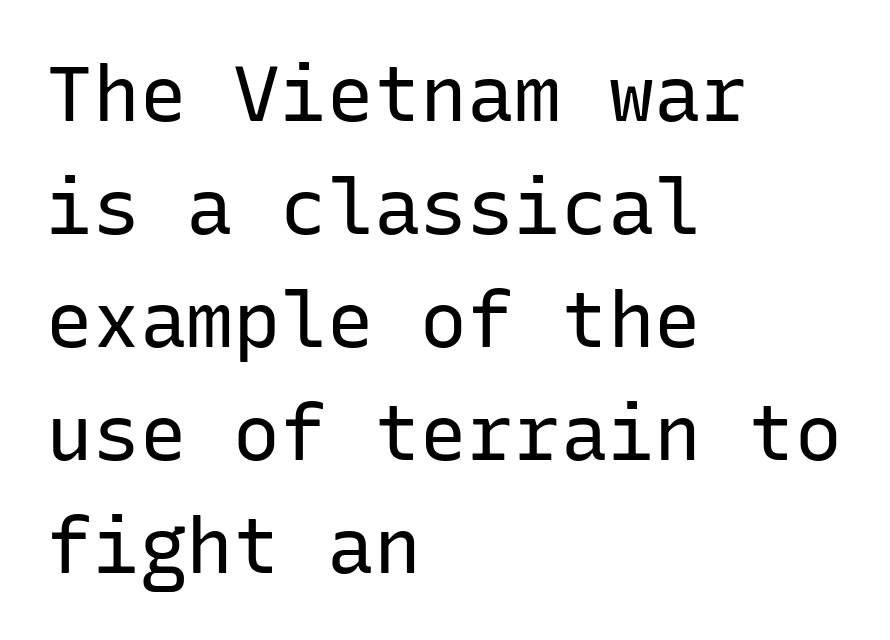
Does extra space separate the letters? No, they use regular spacing. In terms of leading, this rendering sits right in the middle. Is this a fixed-width face? Yes — each glyph sits in an identical cell. Letters rest on an invisible, unmarked baseline. Rendered with straight, roman letterforms.
